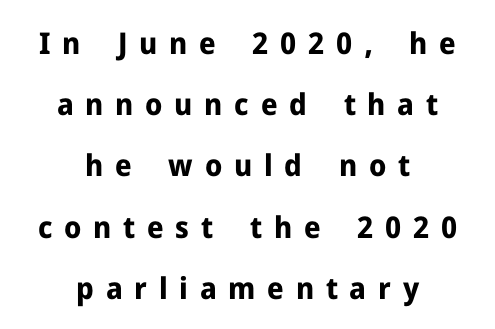
Designer's note — italics off, roman on. The lines in this sample share a center point and differ in where they start and stop. Font category for this specimen: sans-serif. The space between consecutive lines is lavish. Typesetter's note: full bold, strokes at maximum text heaviness. Does extra space separate the letters? Yes, quite a lot of it.
